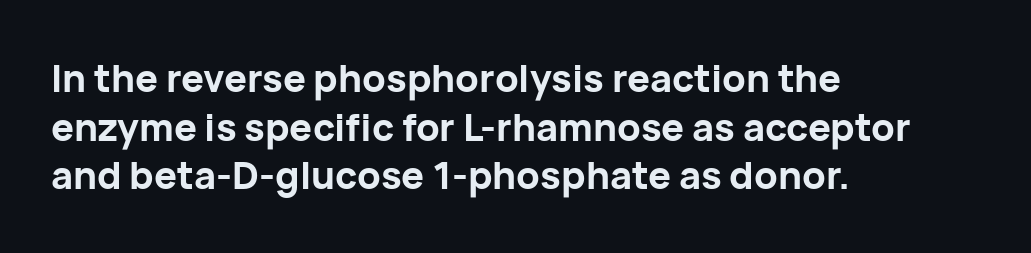
These lines are rendered in a variable-pitch font. Compared with an ordinary text face, these strokes are far heavier — a full bold. The type family on display is of the sans-serif kind. Descenders hang freely into open space. The horizontal fit of the characters is conventional and even. In CSS terms this would be text-align: left.
